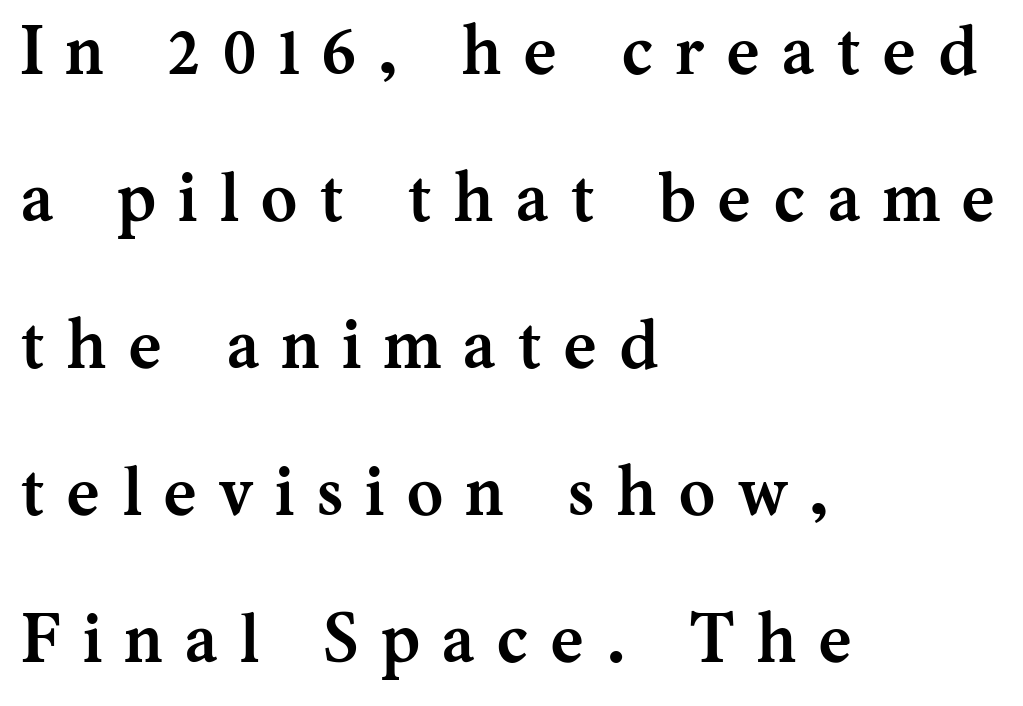
The image shows 69 px semibold serif type, upright; set left-aligned, loose line spacing (2.13x), unusually wide letter spacing (+0.33 em), not underlined; medium stroke contrast and a medium x-height.
